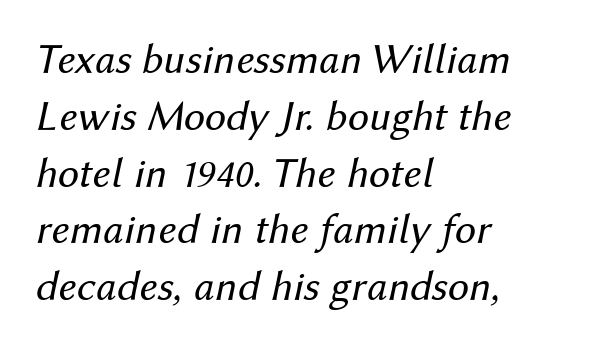
Plain, unruled lines of type. The strokes are not fattened; the text isn't bold. Which margin do the lines hug? The left one — the right edge is uneven. Looks like regular typesetting: each glyph gets only the width it needs. This sample uses plain, unmodified letter spacing. Each new line begins a customary step beneath the previous one.
